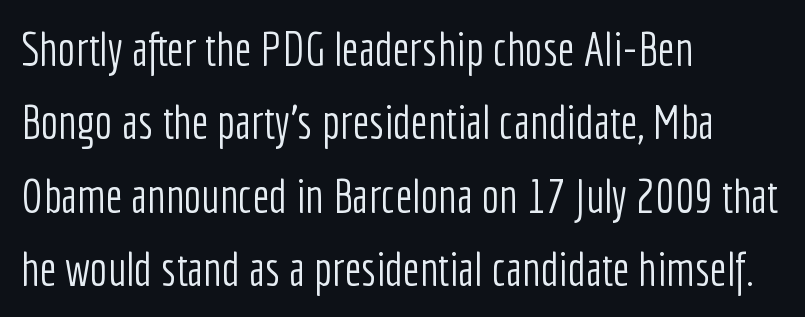
Q: Is the text bold? A: No.
Q: Is the text italic (slanted)? A: No, it is upright.
Q: Is the typeface a serif or a sans-serif typeface? A: Sans-serif.
Q: Is the text underlined? A: No.
Q: How is the paragraph aligned? A: Left-aligned.
Q: Is the spacing between letters normal or unusually wide? A: Normal.
Q: Is the spacing between lines tight, normal or loose? A: Normal.
Q: Width (condensed, normal, or wide)? A: Condensed.
Q: Stroke contrast? A: Low.
Q: x-height? A: Medium.
Q: Monospaced? A: No.
